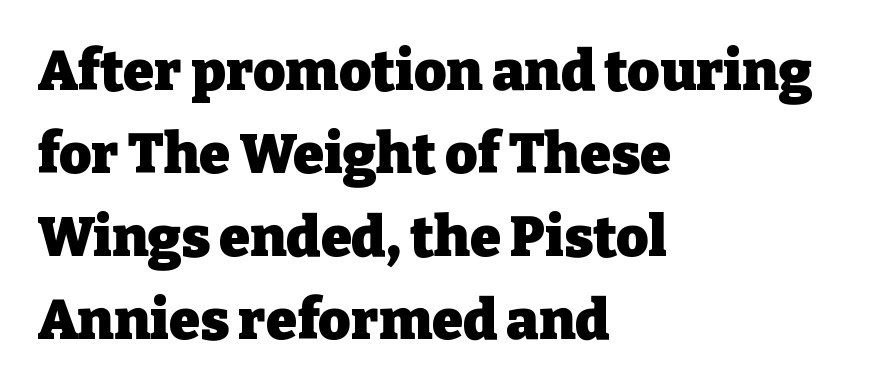
The image shows 56 px heavy serif type, upright; set left-aligned, normal line spacing (1.48x), normal letter spacing, not underlined; low stroke contrast and a medium x-height.
